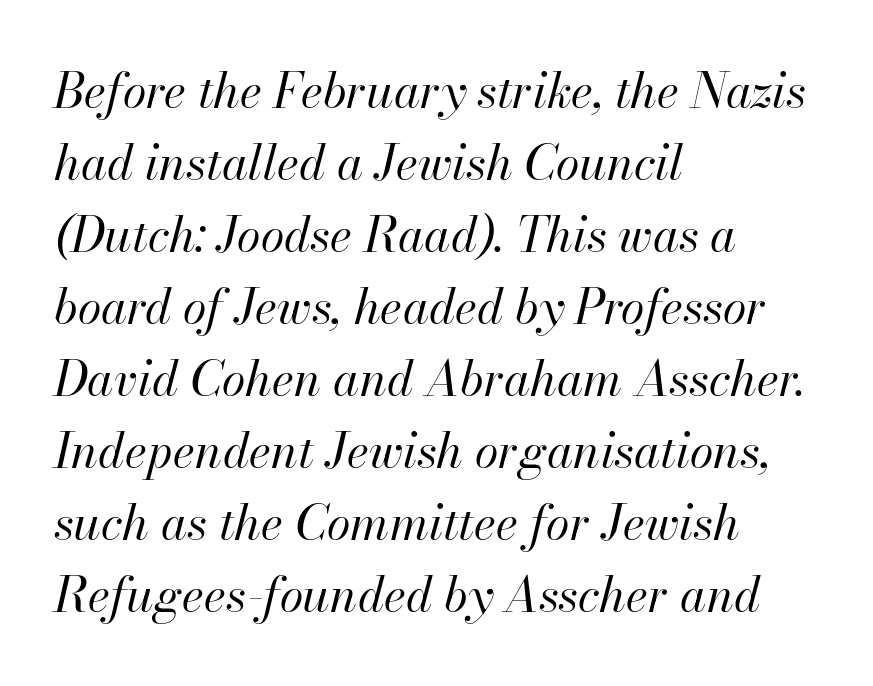
The glyphs look as if they've been sheared to an angle. Vertically, the passage feels balanced, rows spaced as you'd expect. Only glyphs here, with clear space below each row. The typesetter chose a ragged-right arrangement here. Letters have the restrained weight of plain body copy at most. These lines keep a tight, regular rhythm from letter to letter.
